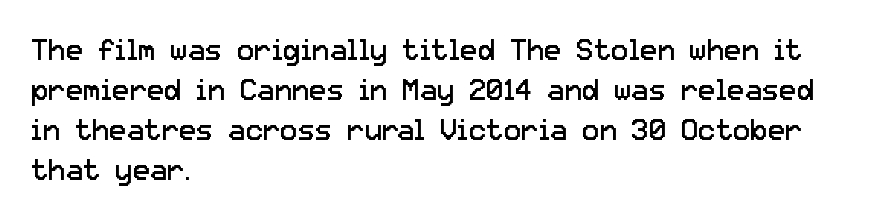
{"serif": "no", "italic": "no", "bold": "no", "weight": "regular", "width": "normal", "stroke_contrast": "low", "x_height": "medium", "monospaced": "no", "underline": "no", "align": "left", "line_spacing": "normal", "line_spacing_ratio": 1.38, "letter_spacing": "normal", "letter_spacing_em": 0.0, "glyph_px": 29}
